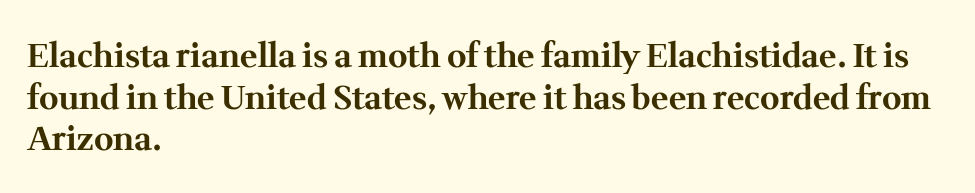
The image shows 33 px bold serif type, upright; set left-aligned, normal line spacing (1.26x), normal letter spacing, not underlined; medium stroke contrast and a medium x-height.
